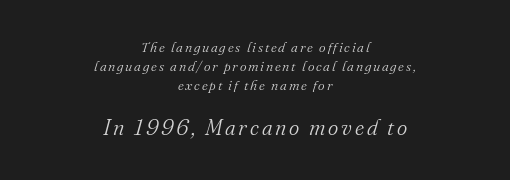
The image shows 22 px text type, italic (leaning right); set centered, normal line spacing (1.37x), not underlined; the second (bottom) block is 1.57x larger.
